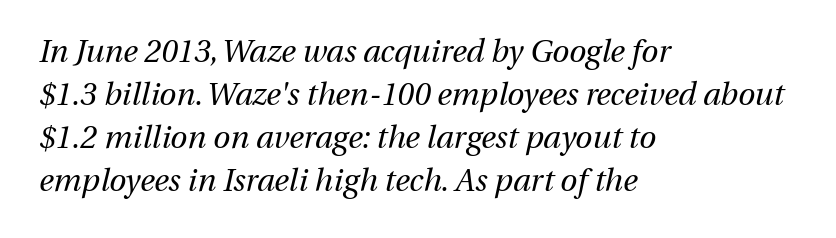
{"italic": "yes", "lean": "right", "slant_degrees": 13, "bold": "no", "weight": "regular", "width": "normal", "stroke_contrast": "medium", "x_height": "medium", "monospaced": "no", "underline": "no", "align": "left", "line_spacing": "normal", "line_spacing_ratio": 1.39, "letter_spacing": "normal", "letter_spacing_em": 0.0, "glyph_px": 31}
